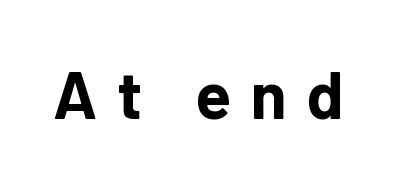
{"serif": "no", "italic": "no", "bold": "yes", "weight": "bold", "width": "normal", "stroke_contrast": "low", "x_height": "medium", "monospaced": "no", "underline": "no", "letter_spacing": "wide", "letter_spacing_em": 0.3, "glyph_px": 66}
